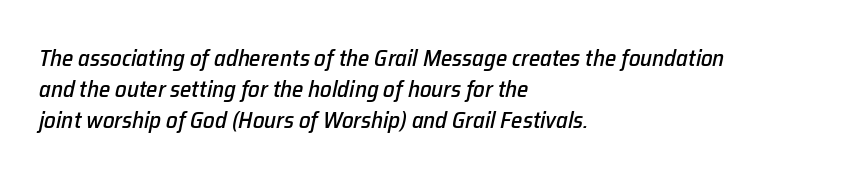
Q: Is the text italic (slanted)? A: Yes, it leans right by about 12 degrees.
Q: Is the text underlined? A: No.
Q: How is the paragraph aligned? A: Left-aligned.
Q: Is the spacing between letters normal or unusually wide? A: Normal.
Q: Is the spacing between lines tight, normal or loose? A: Normal.
